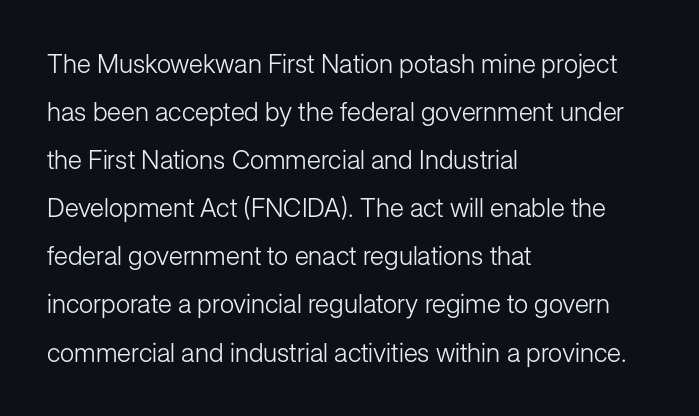
The image shows 26 px text type, upright; set left-aligned, line spacing 1.85x, normal letter spacing, not underlined.
